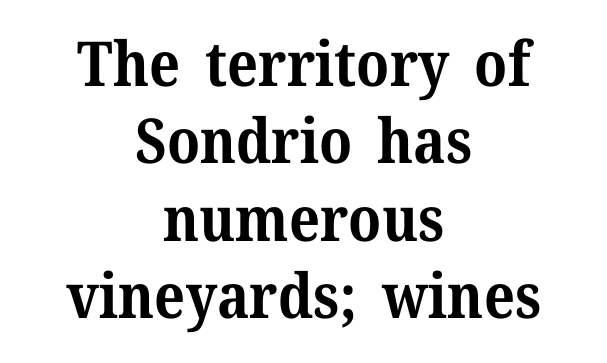
Q: Is the text bold? A: Yes.
Q: Is the text italic (slanted)? A: No, it is upright.
Q: Is the typeface a serif or a sans-serif typeface? A: Serif.
Q: Is the text underlined? A: No.
Q: How is the paragraph aligned? A: Centered.
Q: Is the spacing between letters normal or unusually wide? A: Normal.
Q: Is the spacing between lines tight, normal or loose? A: Normal.
Q: Width (condensed, normal, or wide)? A: Normal.
Q: Stroke contrast? A: Medium.
Q: x-height? A: Medium.
Q: Monospaced? A: No.
